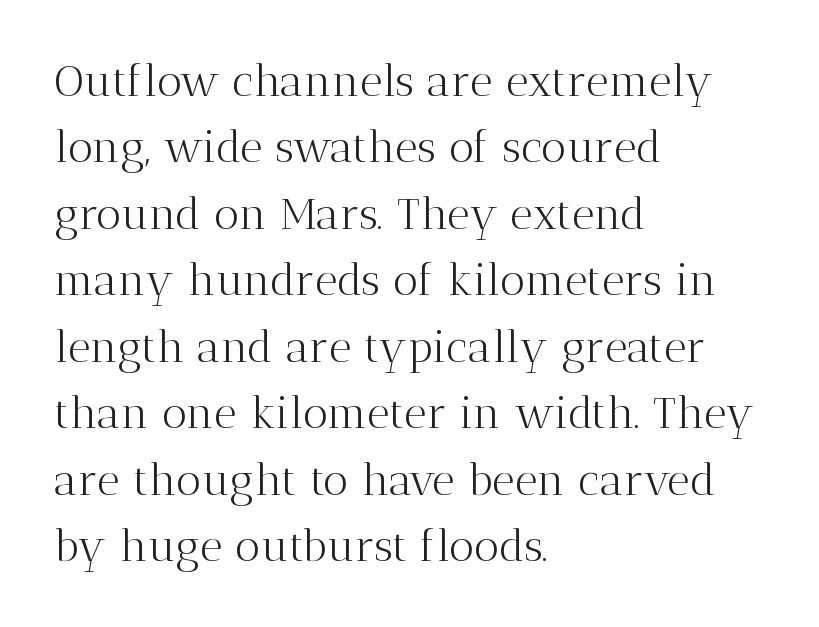
The image shows 44 px light serif type, upright; set left-aligned, normal line spacing (1.51x), normal letter spacing, not underlined; medium stroke contrast and a medium x-height.
